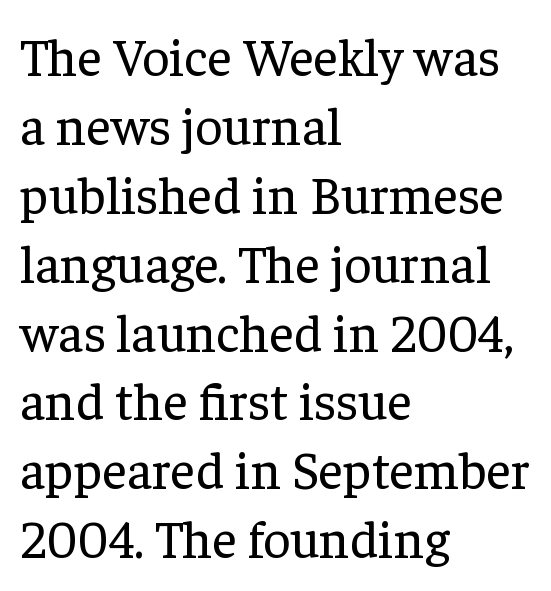
The image shows 53 px regular-weight serif type, upright; set left-aligned, normal line spacing (1.3x), normal letter spacing, not underlined; low stroke contrast and a medium x-height.
